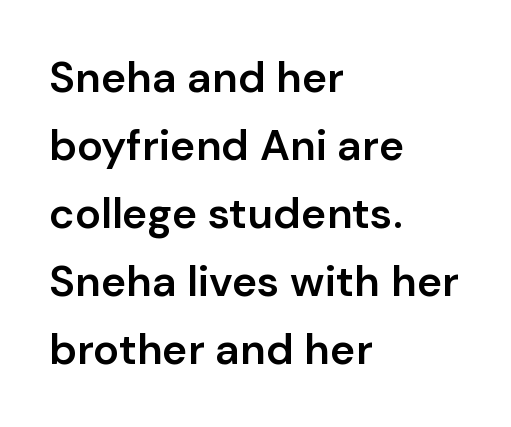
{"serif": "no", "italic": "no", "bold": "semi", "weight": "semibold", "width": "normal", "stroke_contrast": "low", "x_height": "medium", "monospaced": "no", "underline": "no", "align": "left", "line_spacing": "normal", "line_spacing_ratio": 1.58, "letter_spacing": "normal", "letter_spacing_em": 0.0, "glyph_px": 43}
